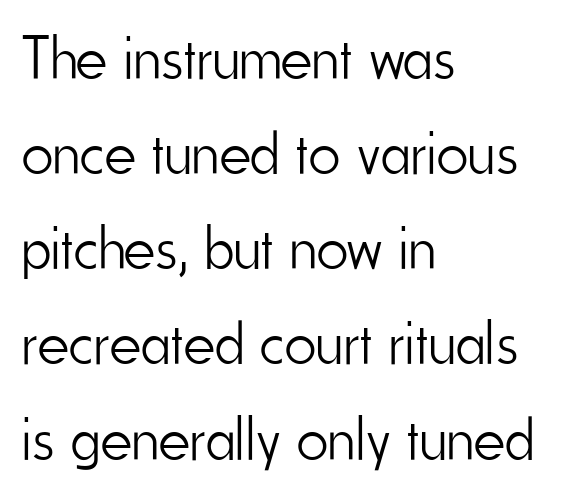
The strokes are not fattened; the text isn't bold. Plain, unruled lines of type. Typeset ragged right — the left edge is the straight one. This is sans-serif lettering, the kind often seen on screens and signage.
